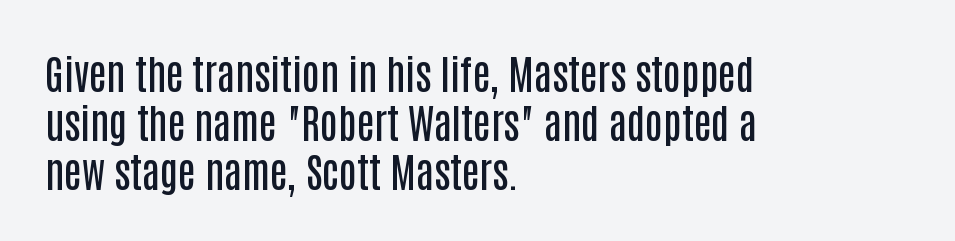
The image shows 40 px semibold, condensed sans-serif type, upright; set left-aligned, line spacing 1.22x, normal letter spacing, not underlined; low stroke contrast and a large x-height.
